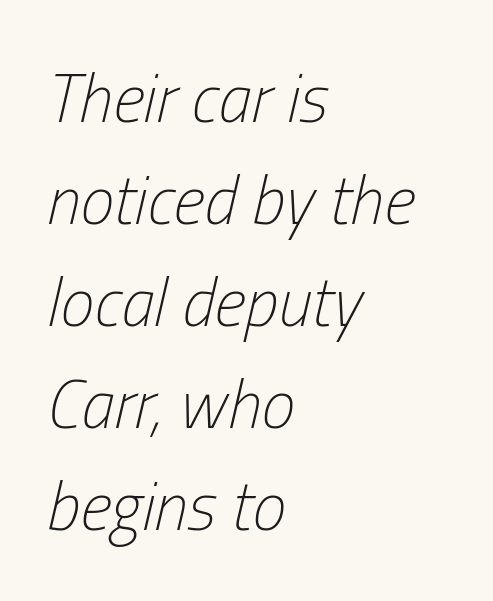
The image shows 68 px light, condensed type, italic (leaning right); set left-aligned, normal line spacing (1.5x), normal letter spacing, not underlined; low stroke contrast and a medium x-height.
